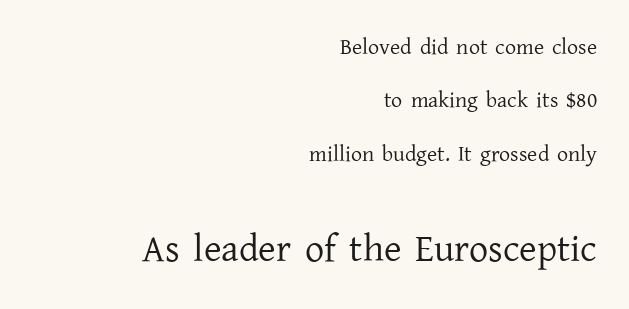
The image shows 38 px regular-weight serif type, upright; set right-aligned, loose line spacing (2.43x), normal letter spacing, not underlined; the second (bottom) block is 1.73x larger; low stroke contrast and a medium x-height.
